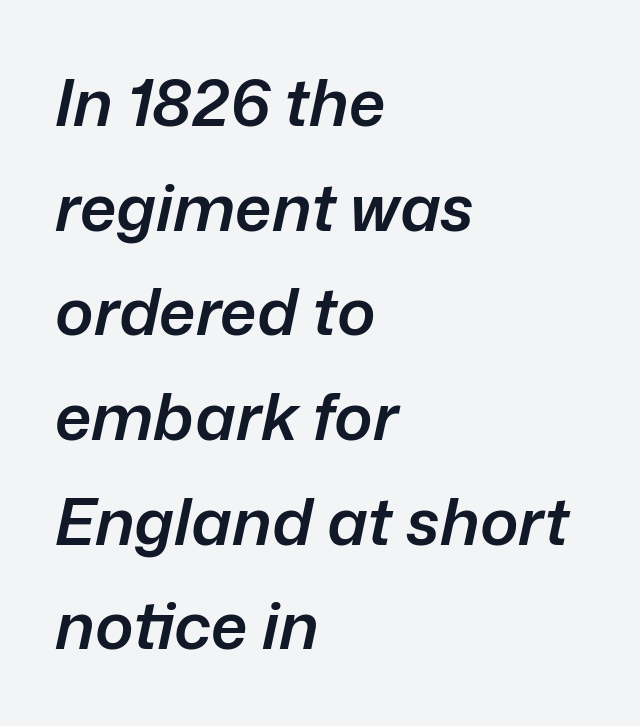
Beneath every word, the page is bare. Is this a fixed-width face? No — the glyphs have proportional, varying widths. Each word holds together tightly as a unit, with standard inter-letter gaps. Reading down the block, your eye returns to a fixed left position each line.
